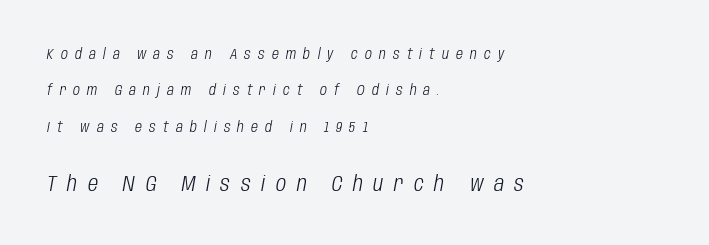
{"italic": "yes", "lean": "right", "slant_degrees": 10, "bold": "no", "underline": "no", "align": "left", "line_spacing": "loose", "line_spacing_ratio": 2.42, "letter_spacing": "wide", "letter_spacing_em": 0.48, "larger_block": "second", "size_ratio": 1.47, "glyph_px": 22}
